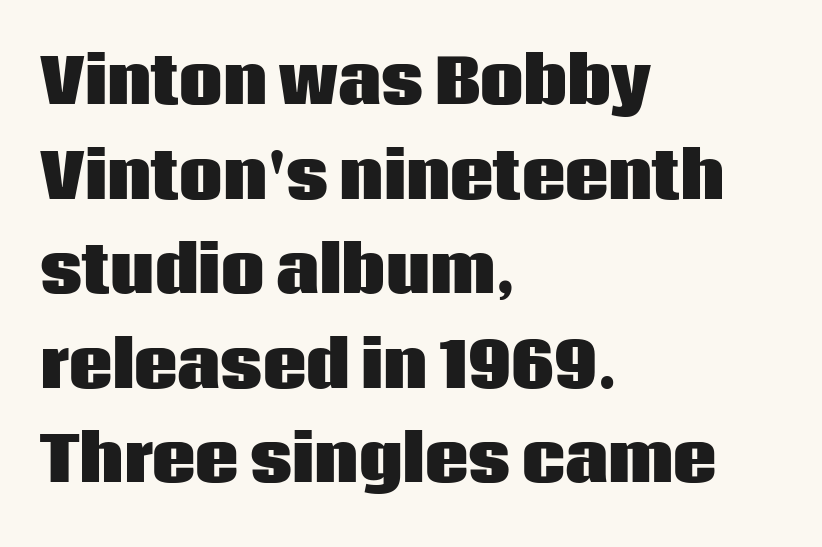
{"serif": "no", "italic": "no", "bold": "yes", "weight": "heavy", "width": "normal", "stroke_contrast": "low", "x_height": "large", "monospaced": "no", "underline": "no", "align": "left", "line_spacing": "normal", "line_spacing_ratio": 1.55, "letter_spacing": "normal", "letter_spacing_em": 0.0, "glyph_px": 61}
